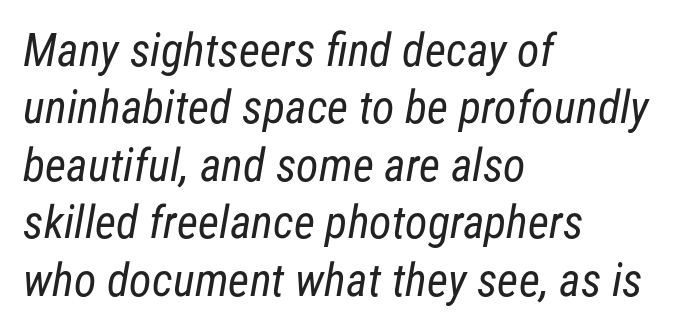
{"serif": "no", "bold": "no", "weight": "regular", "width": "condensed", "stroke_contrast": "low", "x_height": "medium", "monospaced": "no", "underline": "no", "align": "left", "line_spacing": "normal", "line_spacing_ratio": 1.25, "letter_spacing": "normal", "letter_spacing_em": 0.0, "glyph_px": 46}
